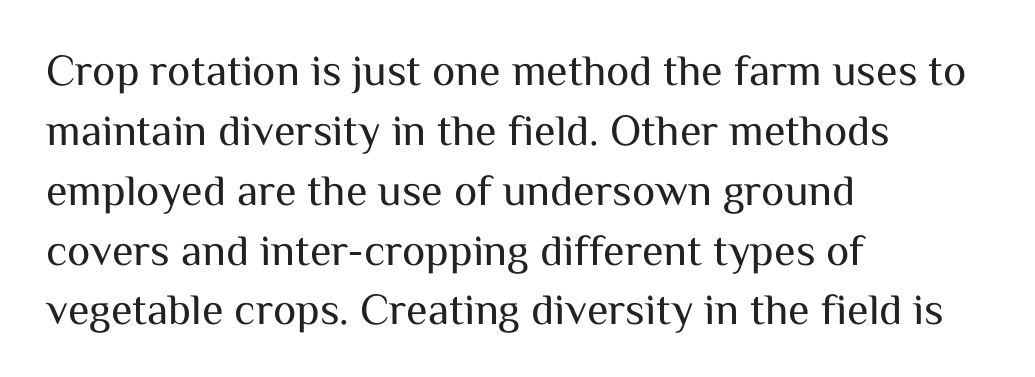
{"serif": "no", "italic": "no", "bold": "no", "weight": "regular", "width": "normal", "stroke_contrast": "medium", "x_height": "medium", "monospaced": "no", "underline": "no", "align": "left", "line_spacing": "normal", "line_spacing_ratio": 1.36, "letter_spacing": "normal", "letter_spacing_em": 0.0, "glyph_px": 44}
